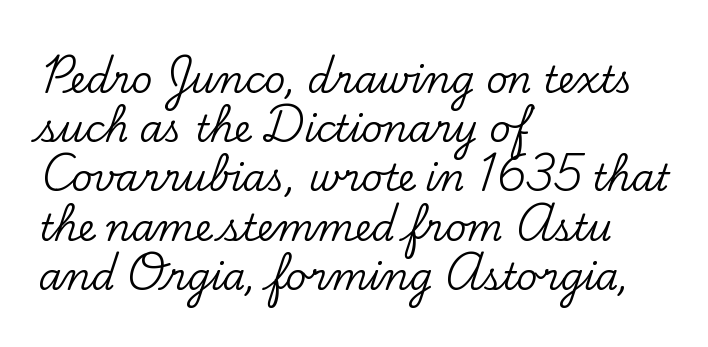
The image shows 37 px serif type; set left-aligned, normal line spacing (1.33x), normal letter spacing, not underlined; low stroke contrast and a small x-height.
